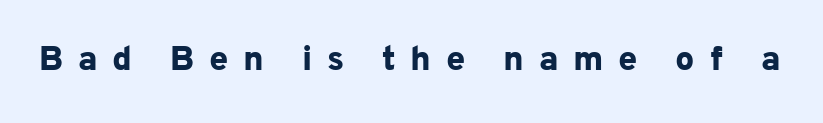
Q: Is the text bold? A: Yes.
Q: Is the text italic (slanted)? A: No, it is upright.
Q: Is the typeface a serif or a sans-serif typeface? A: Sans-serif.
Q: Is the text underlined? A: No.
Q: Is the spacing between letters normal or unusually wide? A: Unusually wide.
Q: Width (condensed, normal, or wide)? A: Normal.
Q: Stroke contrast? A: Low.
Q: x-height? A: Medium.
Q: Monospaced? A: No.
